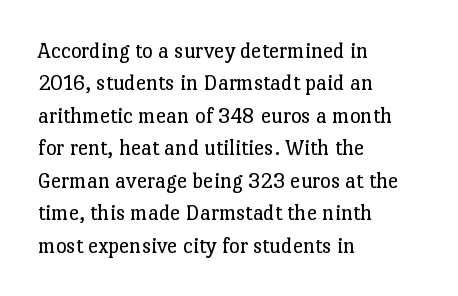
{"italic": "no", "bold": "no", "underline": "no", "align": "left", "line_spacing": "normal", "line_spacing_ratio": 1.41, "letter_spacing": "normal", "letter_spacing_em": 0.0, "glyph_px": 23}
